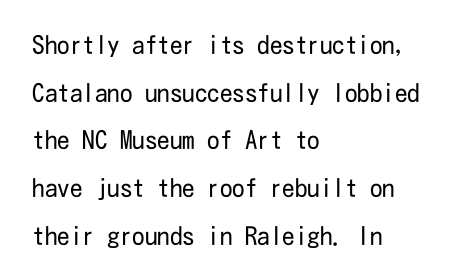
Q: Is the text bold? A: No.
Q: Is the text italic (slanted)? A: No, it is upright.
Q: Is the text underlined? A: No.
Q: How is the paragraph aligned? A: Left-aligned.
Q: Is the spacing between letters normal or unusually wide? A: Normal.
Q: Is the spacing between lines tight, normal or loose? A: Loose.
